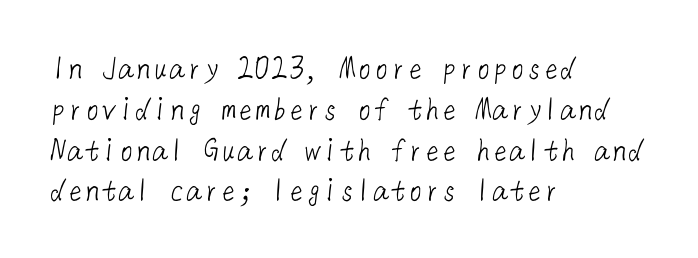
The image shows 34 px light sans-serif type; set left-aligned, line spacing 1.2x, normal letter spacing, not underlined; low stroke contrast and a medium x-height.
